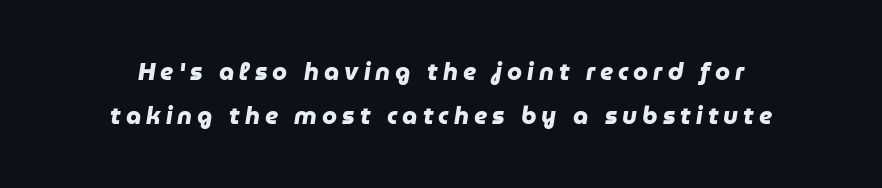
{"bold": "yes", "underline": "no", "line_spacing_ratio": 1.85, "letter_spacing": "wide", "letter_spacing_em": 0.21, "glyph_px": 24}
